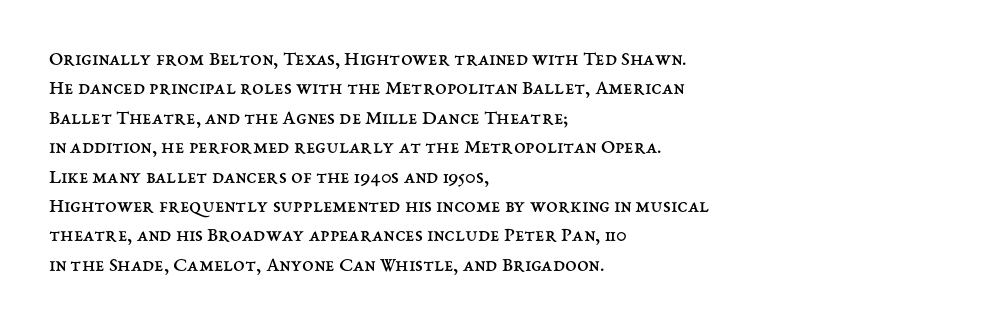
{"italic": "no", "bold": "no", "underline": "no", "align": "left", "line_spacing": "normal", "line_spacing_ratio": 1.4, "letter_spacing": "normal", "letter_spacing_em": 0.0, "glyph_px": 21}
